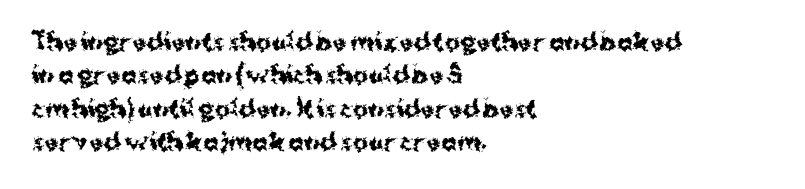
The image shows 23 px bold type, upright; set left-aligned, normal line spacing (1.45x), normal letter spacing, not underlined.
